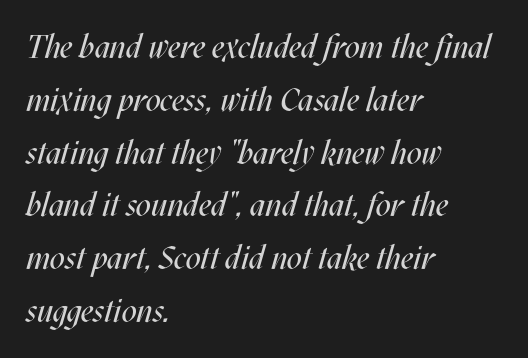
Italic: yes, the glyphs are oblique. The paragraph has a hard left edge and a soft right edge. The typesetting does not lean heavy: it is not bold. Default kerning and tracking; the words read as compact shapes.
